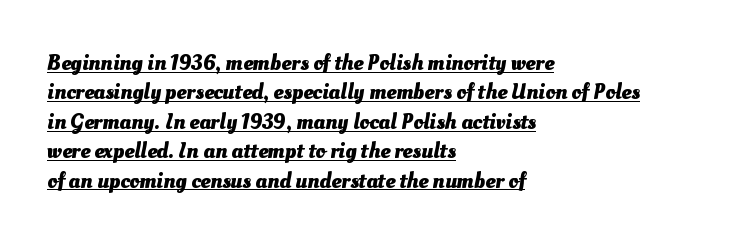
The image shows 22 px bold type; set left-aligned, normal line spacing (1.34x), normal letter spacing, underlined.
